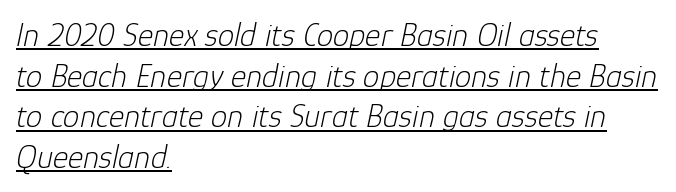
{"italic": "yes", "lean": "right", "slant_degrees": 12, "bold": "no", "weight": "light", "width": "normal", "stroke_contrast": "low", "x_height": "medium", "monospaced": "no", "underline": "yes", "align": "left", "line_spacing_ratio": 1.23, "letter_spacing": "normal", "letter_spacing_em": 0.0, "glyph_px": 33}
